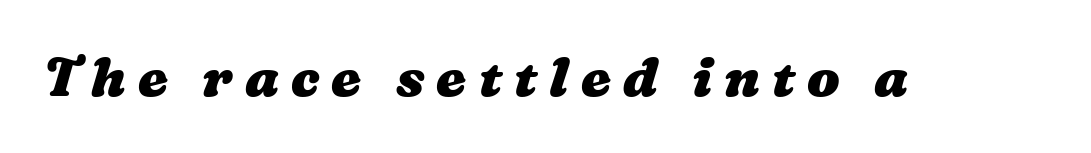
Q: Is the text bold? A: Yes.
Q: Is the text underlined? A: No.
Q: Is the spacing between letters normal or unusually wide? A: Unusually wide.
Q: Width (condensed, normal, or wide)? A: Wide.
Q: Stroke contrast? A: Medium.
Q: x-height? A: Medium.
Q: Monospaced? A: No.
